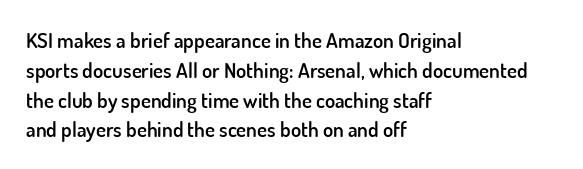
The image shows 21 px text type, upright; set left-aligned, normal line spacing (1.42x), normal letter spacing, not underlined.
